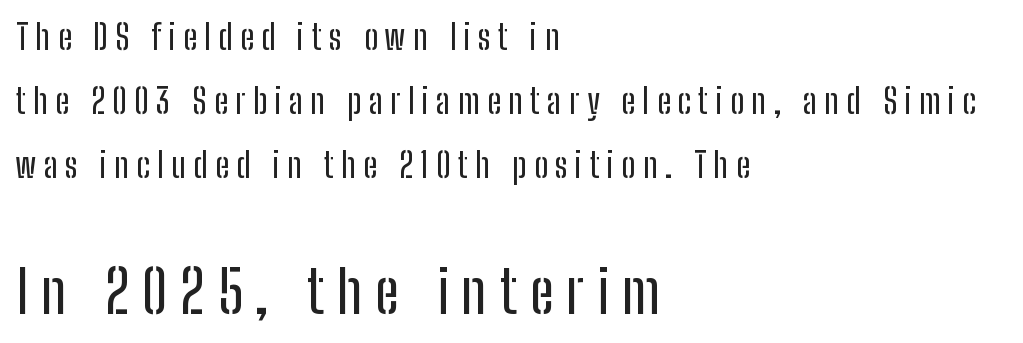
The rendering inserts visible extra space after every character. Unmarked baselines from the first word to the last. Stroke terminals: plain, sans-serif. Posture: upright roman. You could not count columns in this text — the font is proportionally spaced.
